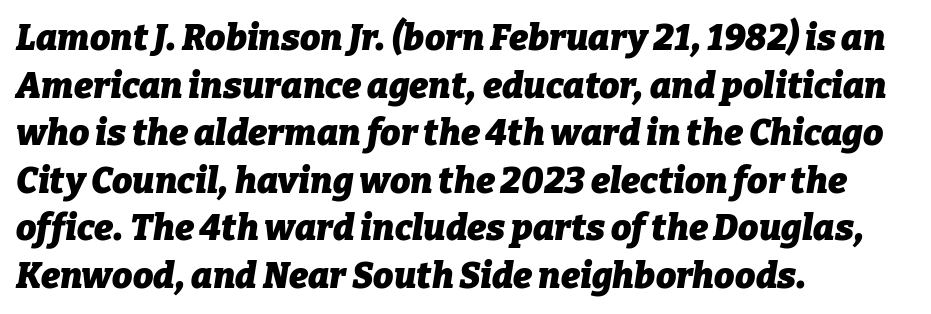
Look at the stroke-to-counter ratio: heavy, a bold. Casual observation: everything's shoved over to the left. These lines are rendered in a variable-pitch font. Style check: oblique. The letters sit at their default tracking, neither squeezed nor spread.
